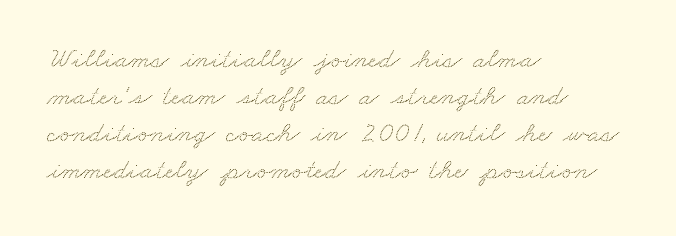
Each letter keeps its own natural width here, so spacing adapts to shape. Stroke terminals: seriffed. Has an underline been added? It has not. This sample keeps an unexceptional amount of space between lines. Which margin do the lines hug? The left one — the right edge is uneven. The passage shown has conventional tracking throughout.
